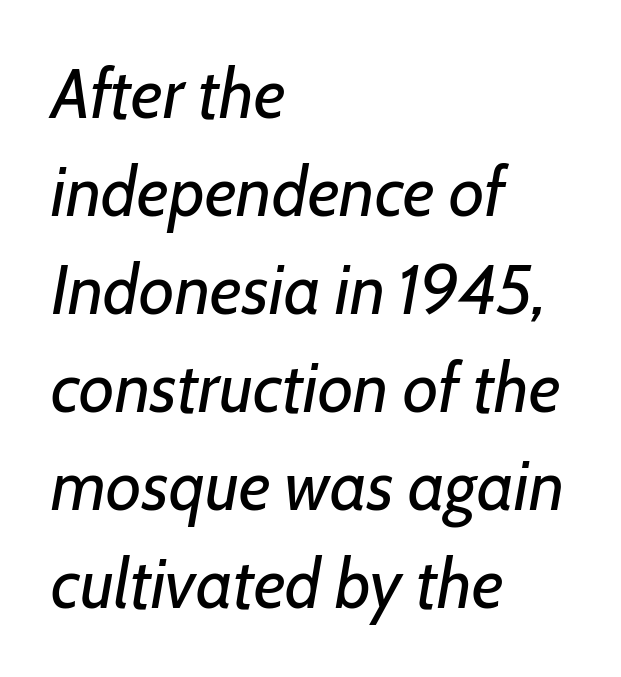
The font sits on the lighter half of the weight spectrum, regular included. Visually the block forms a straight wall on the left and a jagged coastline on the right. Quick note: italic. Normally led — the rows are evenly, conventionally spaced. Underline: absent.
